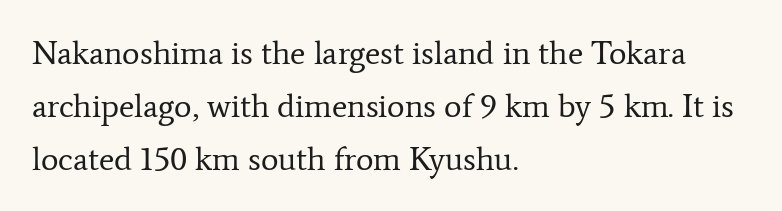
{"serif": "yes", "italic": "no", "bold": "no", "weight": "regular", "width": "normal", "stroke_contrast": "low", "x_height": "medium", "monospaced": "no", "underline": "no", "align": "left", "line_spacing": "normal", "line_spacing_ratio": 1.6, "letter_spacing": "normal", "letter_spacing_em": 0.0, "glyph_px": 33}
